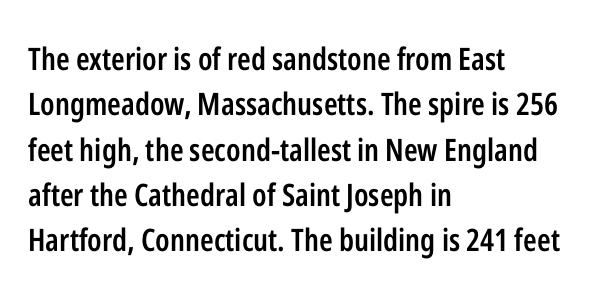
Each letter keeps its own natural width here, so spacing adapts to shape. The letterforms sit shoulder to shoulder at normal distance. Students, observe: this is what conventionally led text looks like. No word sits above an underline.
